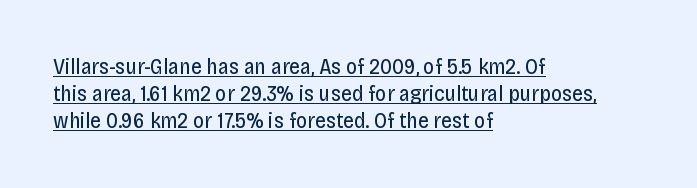
Layout note: lines flush left. The strokes carry an ordinary text weight at most. The tracking reads as untouched default to a designer's eye. The glyphs are accompanied by a horizontal stroke just below them. Ascenders rise straight up at ninety degrees.
